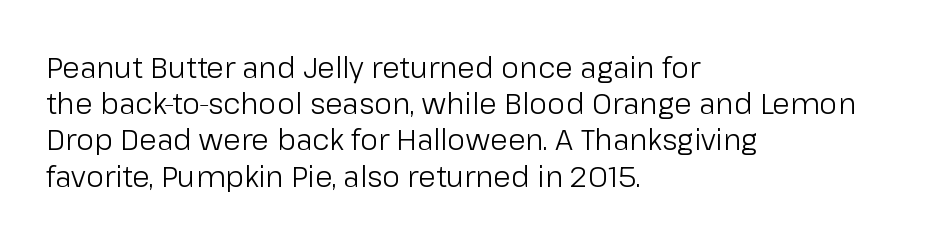
Q: Is the text bold? A: No.
Q: Is the text italic (slanted)? A: No, it is upright.
Q: Is the typeface a serif or a sans-serif typeface? A: Sans-serif.
Q: Is the text underlined? A: No.
Q: How is the paragraph aligned? A: Left-aligned.
Q: Is the spacing between letters normal or unusually wide? A: Normal.
Q: Is the spacing between lines tight, normal or loose? A: Normal.
Q: Width (condensed, normal, or wide)? A: Normal.
Q: Stroke contrast? A: Low.
Q: x-height? A: Medium.
Q: Monospaced? A: No.
